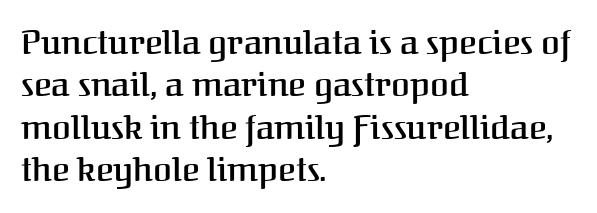
The image shows 34 px semibold serif type, upright; set left-aligned, normal line spacing (1.25x), normal letter spacing, not underlined; medium stroke contrast and a medium x-height.
